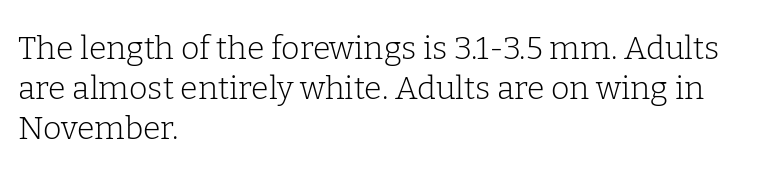
The lines in this sample share a left origin and differ only in where they stop. A light-to-regular cut is what we see here. Proportional: the letters do not fall into vertical columns. Little horizontal feet cap the strokes, marking this as serif type. Posture: upright roman. Compared with typical paragraphs, the rows here are spaced about the same.
